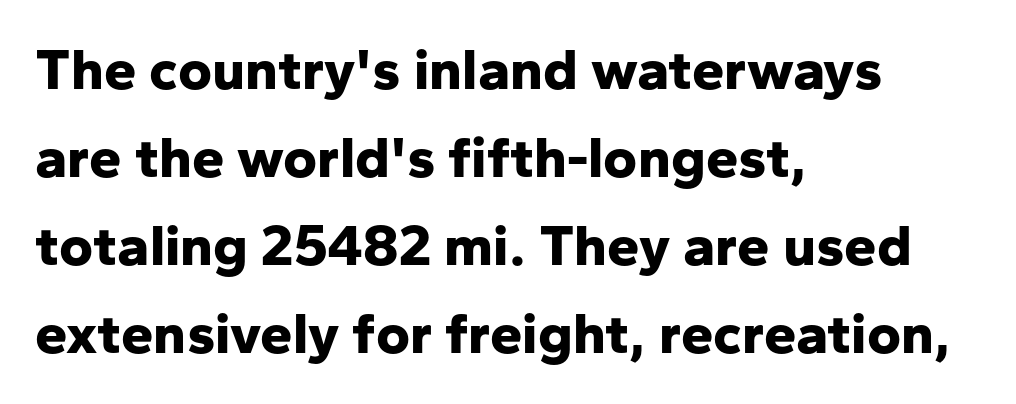
The image shows 58 px bold sans-serif type, upright; set left-aligned, normal line spacing (1.52x), normal letter spacing, not underlined; low stroke contrast and a medium x-height.
